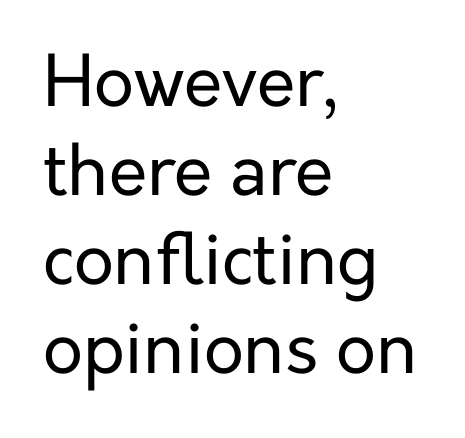
Is there much room between lines? A standard amount, neither cramped nor airy. Short and long lines alike share a common starting point at left. Nothing sits at the stroke ends, so this counts as sans-serif. Plain, unruled lines of type. In terms of letterspacing, this is plain default setting.
